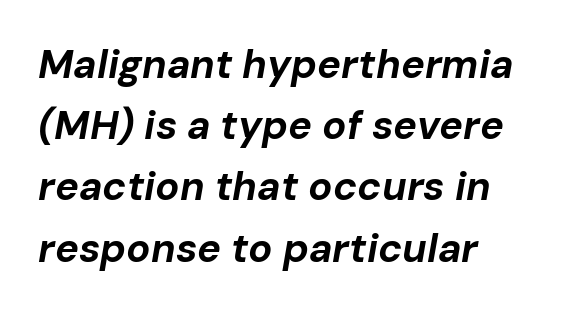
{"italic": "yes", "lean": "right", "slant_degrees": 10, "bold": "yes", "weight": "bold", "width": "normal", "stroke_contrast": "low", "x_height": "medium", "monospaced": "no", "underline": "no", "line_spacing": "normal", "line_spacing_ratio": 1.53, "letter_spacing": "normal", "letter_spacing_em": 0.0, "glyph_px": 40}
